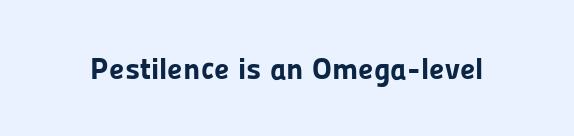
{"serif": "no", "italic": "no", "bold": "yes", "weight": "bold", "width": "normal", "stroke_contrast": "low", "x_height": "medium", "monospaced": "no", "underline": "no", "letter_spacing": "normal", "letter_spacing_em": 0.0, "glyph_px": 31}
